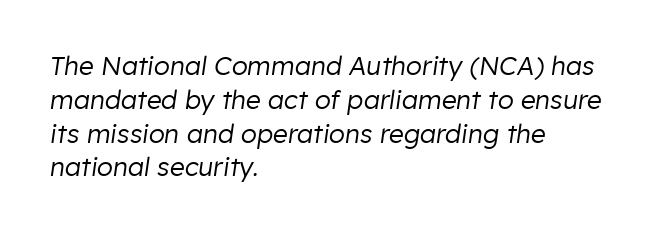
Line beginnings align vertically; line endings do not. Designer's note — italics engaged. Leading matches the norm, producing a regular column. Vertical stems look standard width or narrower in stroke. The gaps between neighbouring characters are ordinary and unremarkable. Check under the words: just untouched page.
